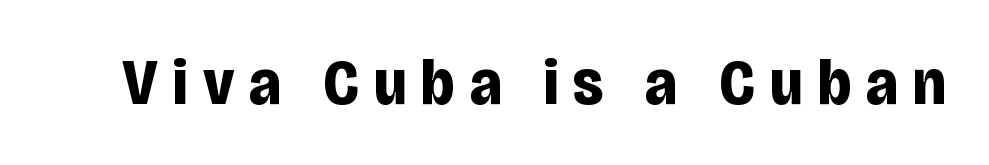
Q: Is the text bold? A: Yes.
Q: Is the text italic (slanted)? A: No, it is upright.
Q: Is the typeface a serif or a sans-serif typeface? A: Sans-serif.
Q: Is the text underlined? A: No.
Q: Is the spacing between letters normal or unusually wide? A: Unusually wide.
Q: Width (condensed, normal, or wide)? A: Condensed.
Q: Stroke contrast? A: Low.
Q: x-height? A: Large.
Q: Monospaced? A: No.
